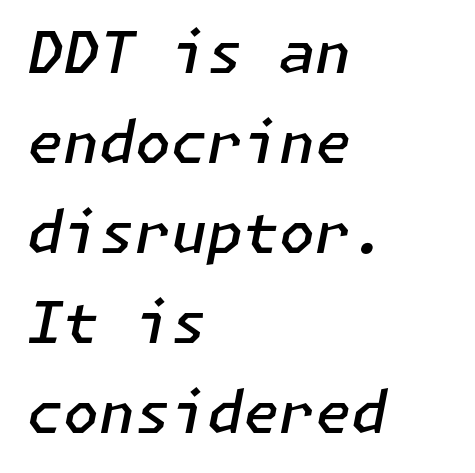
The foot of each line stays bare and open. The strokes are fattened partway — semibold, not bold. This rendering leaves character spacing at its baseline value. Emphasis-style slanted type is in use.
